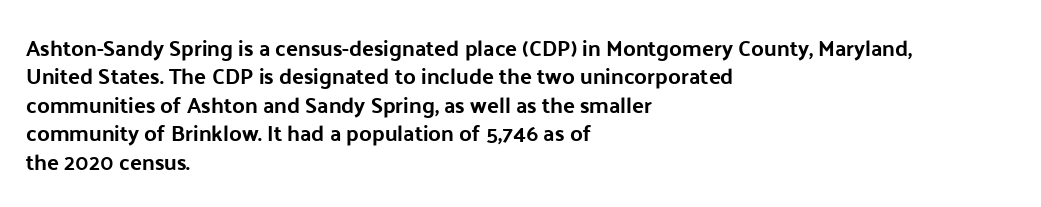
Does extra space separate the letters? No, they use regular spacing. Rows of type keep a routine distance in the vertical direction. Descender tails drop into unmarked territory. No italicization has been applied; the sample stays upright.
